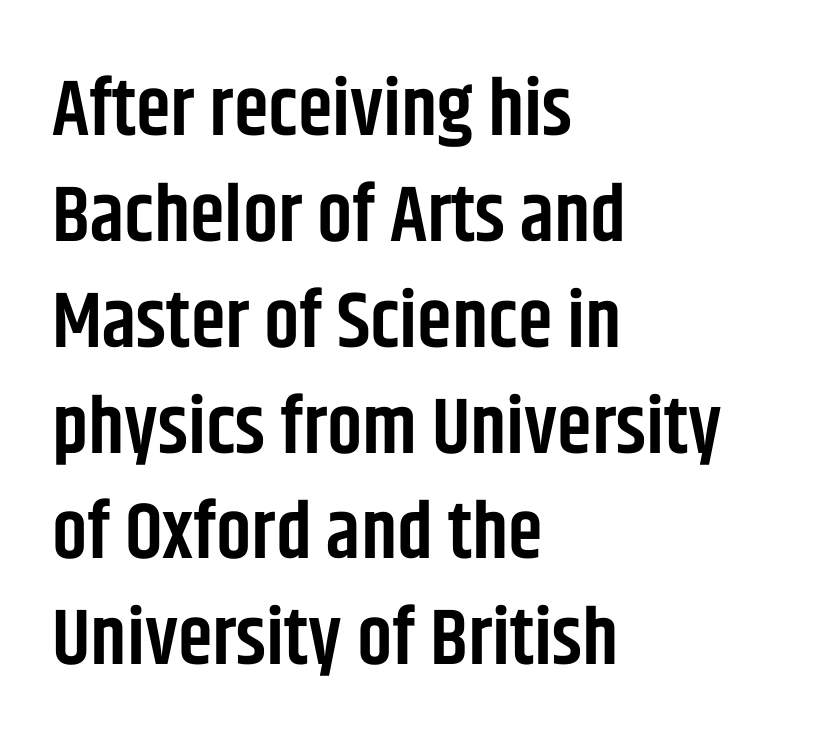
Tracking value appears to be zero — textbook default spacing. These lines are composed in type without serifs. Regarding leading, the lines here are spaced in the standard way. Glance below the letters and you will spot only blank space. Leftover space on each line is placed entirely after the last word.
